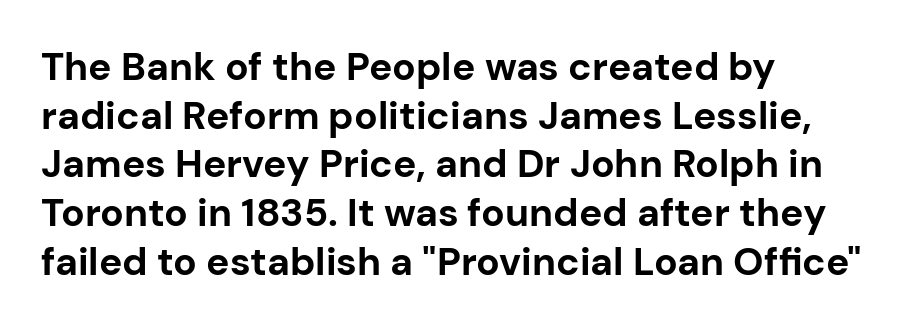
The image shows 39 px bold sans-serif type, upright; set left-aligned, normal line spacing (1.25x), normal letter spacing, not underlined; low stroke contrast and a medium x-height.
